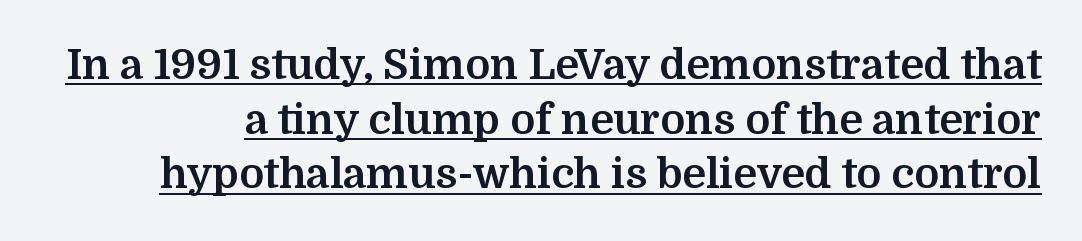
Letter spacing: default. A typesetter would call this leading conventional body-copy spacing. Bold? Absolutely — the strokes are thick and heavy. Does the lettering tilt? It doesn't — this is upright. The characters display serif detailing at their extremities. Each line of the rendering has a horizontal stroke beneath the glyphs.
